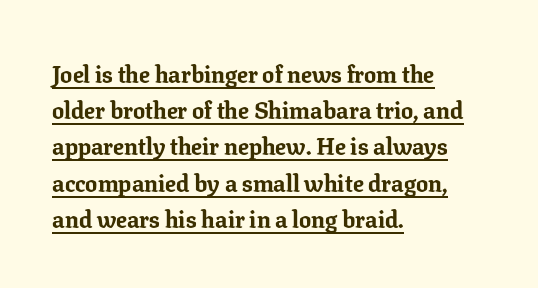
The image shows 24 px bold type, upright; set left-aligned, normal line spacing (1.51x), normal letter spacing, underlined.
